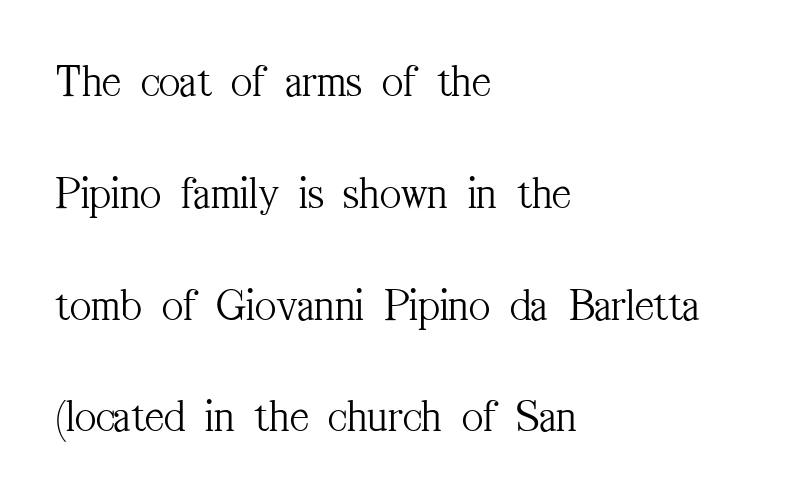
{"serif": "yes", "italic": "no", "bold": "no", "weight": "light", "width": "condensed", "stroke_contrast": "medium", "x_height": "medium", "monospaced": "no", "underline": "no", "align": "left", "line_spacing": "loose", "line_spacing_ratio": 2.43, "letter_spacing": "normal", "letter_spacing_em": 0.0, "glyph_px": 46}
